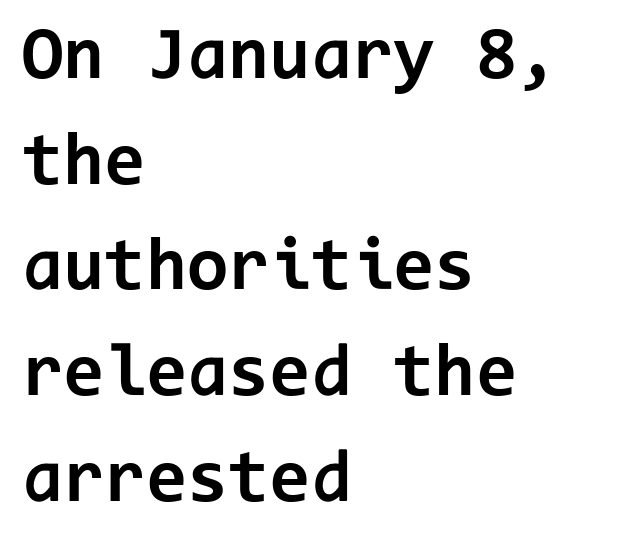
{"serif": "no", "italic": "no", "bold": "yes", "weight": "bold", "width": "normal", "stroke_contrast": "low", "x_height": "medium", "monospaced": "yes", "underline": "no", "align": "left", "line_spacing": "normal", "line_spacing_ratio": 1.41, "letter_spacing": "normal", "letter_spacing_em": 0.0, "glyph_px": 75}
